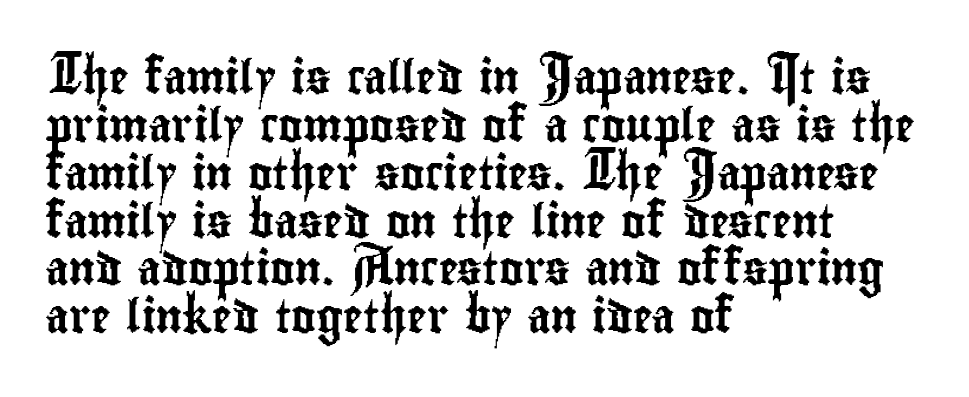
{"serif": "no", "italic": "no", "width": "condensed", "stroke_contrast": "low", "x_height": "small", "monospaced": "no", "underline": "no", "align": "left", "line_spacing": "normal", "line_spacing_ratio": 1.45, "letter_spacing": "normal", "letter_spacing_em": 0.0, "glyph_px": 33}
